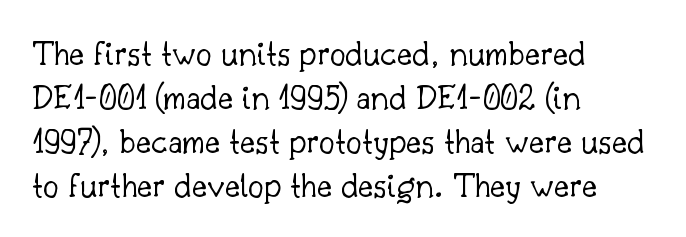
{"italic": "no", "bold": "no", "weight": "light", "width": "normal", "stroke_contrast": "low", "x_height": "small", "monospaced": "no", "underline": "no", "align": "left", "line_spacing_ratio": 1.22, "letter_spacing": "normal", "letter_spacing_em": 0.0, "glyph_px": 36}
